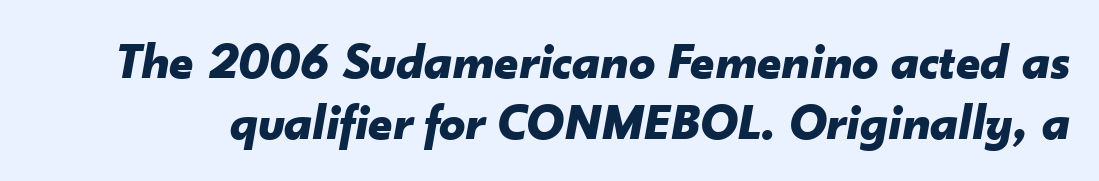
The axis of the letterforms is tilted away from vertical. Nobody touched the tracking dial on this one. Set as a true bold cut, around the 700 mark. Underlining? Definitely not there. This sample has the flowing, uneven cadence of proportional lettering.
